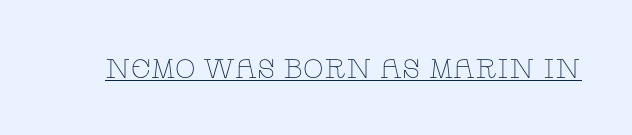
{"italic": "no", "bold": "no", "underline": "yes", "letter_spacing": "normal", "letter_spacing_em": 0.0, "glyph_px": 27}
